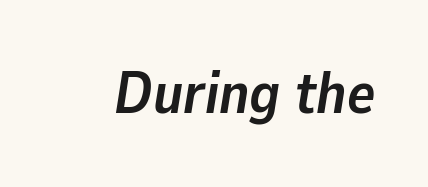
Q: Is the text bold? A: Yes.
Q: Is the text italic (slanted)? A: Yes, it leans right by about 9 degrees.
Q: Is the text underlined? A: No.
Q: Is the spacing between letters normal or unusually wide? A: Normal.
Q: Width (condensed, normal, or wide)? A: Normal.
Q: Stroke contrast? A: Low.
Q: x-height? A: Medium.
Q: Monospaced? A: No.
